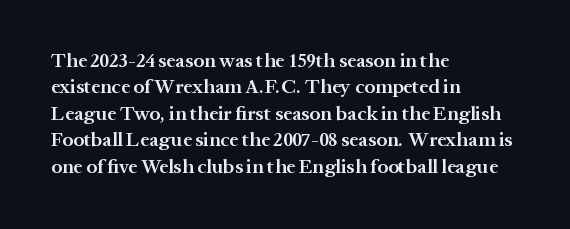
{"italic": "no", "bold": "semi", "underline": "no", "align": "left", "line_spacing": "normal", "line_spacing_ratio": 1.32, "letter_spacing": "normal", "letter_spacing_em": 0.0, "glyph_px": 20}
